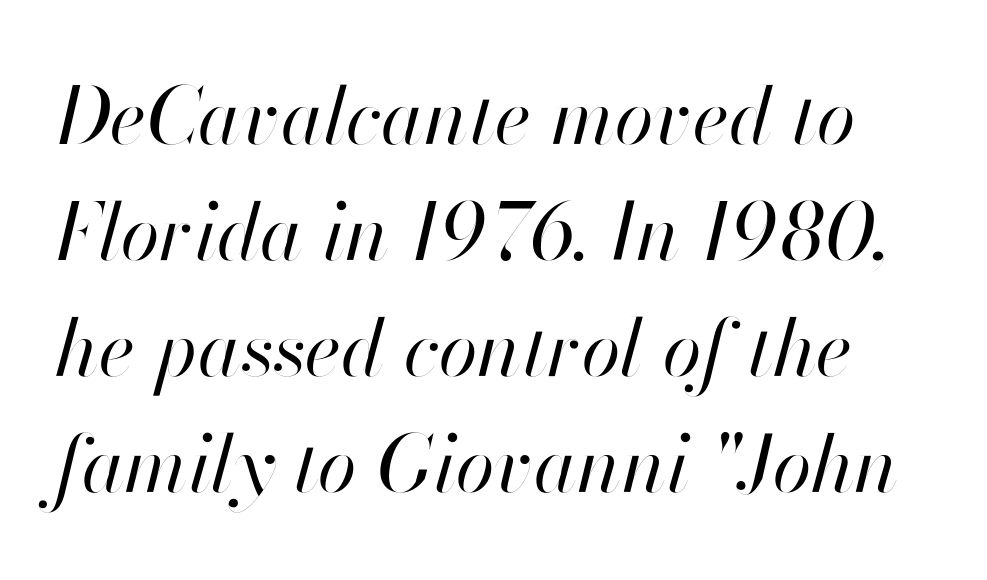
The image shows 79 px regular-weight type, italic (leaning right); set normal line spacing (1.47x), normal letter spacing, not underlined; high stroke contrast and a small x-height.
